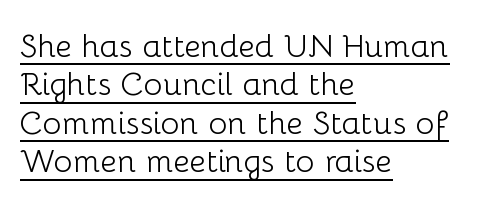
{"serif": "no", "italic": "no", "bold": "no", "weight": "light", "width": "normal", "stroke_contrast": "low", "x_height": "medium", "monospaced": "no", "underline": "yes", "align": "left", "line_spacing_ratio": 1.2, "letter_spacing": "normal", "letter_spacing_em": 0.0, "glyph_px": 32}
